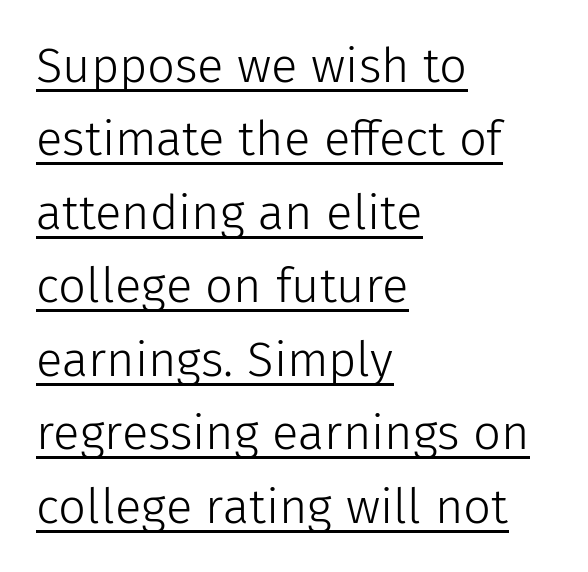
Each line of the rendering has a horizontal stroke beneath the glyphs. Letters have the restrained weight of plain body copy at most. Tracking value appears to be zero — textbook default spacing. Reading down the column, the eye jumps a familiar distance to each next line. Is there any slant? The stems are plumb.
